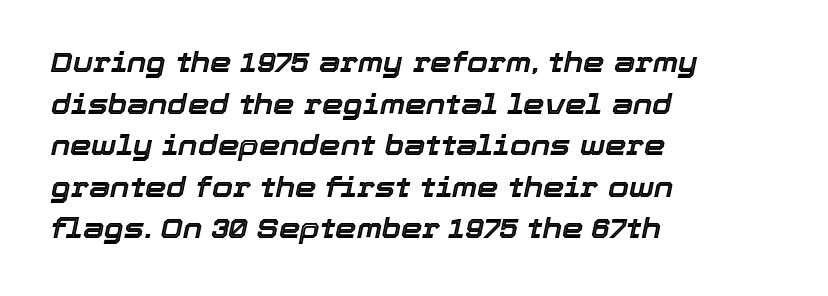
The image shows 27 px text type, italic (leaning right); set left-aligned, normal line spacing (1.54x), normal letter spacing, not underlined.
